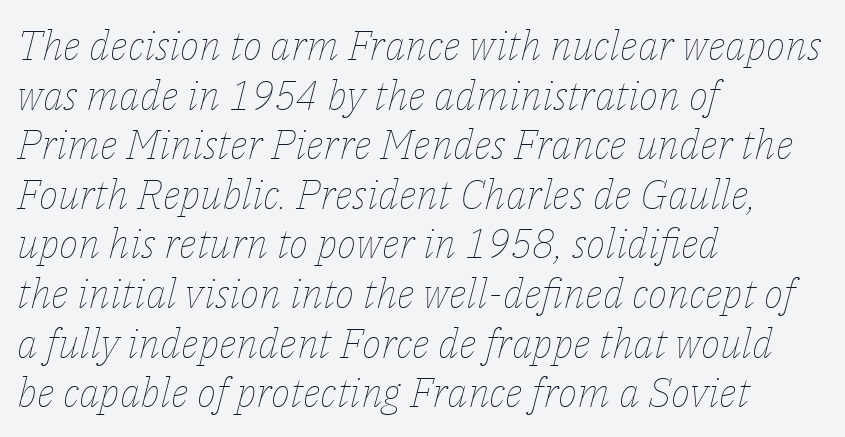
{"italic": "yes", "lean": "right", "slant_degrees": 14, "bold": "no", "weight": "thin", "width": "normal", "stroke_contrast": "low", "x_height": "medium", "monospaced": "no", "underline": "no", "align": "left", "line_spacing_ratio": 1.21, "letter_spacing": "normal", "letter_spacing_em": 0.0, "glyph_px": 41}
